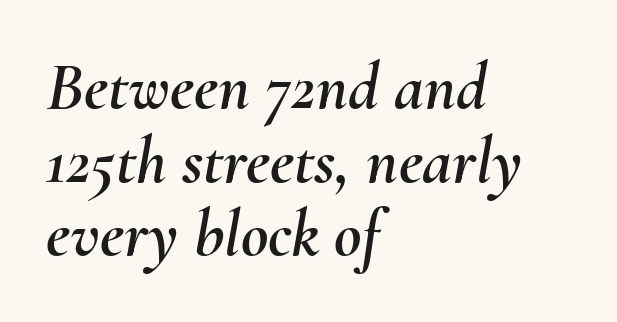
{"italic": "yes", "lean": "right", "slant_degrees": 10, "width": "normal", "stroke_contrast": "medium", "x_height": "small", "monospaced": "no", "underline": "no", "align": "left", "line_spacing": "tight", "line_spacing_ratio": 1.1, "letter_spacing": "normal", "letter_spacing_em": 0.0, "glyph_px": 67}
